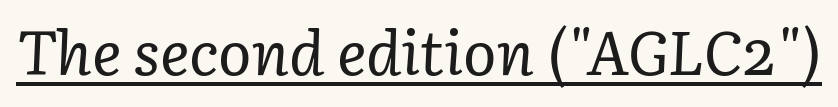
The image shows 62 px regular-weight serif type, italic (leaning right); set normal letter spacing, underlined; low stroke contrast and a medium x-height.
